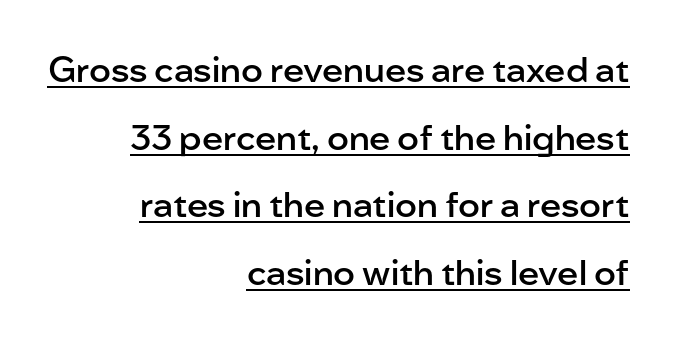
{"serif": "no", "italic": "no", "bold": "semi", "weight": "semibold", "width": "normal", "stroke_contrast": "low", "x_height": "medium", "monospaced": "no", "underline": "yes", "align": "right", "line_spacing": "loose", "line_spacing_ratio": 1.93, "letter_spacing": "normal", "letter_spacing_em": 0.0, "glyph_px": 35}
